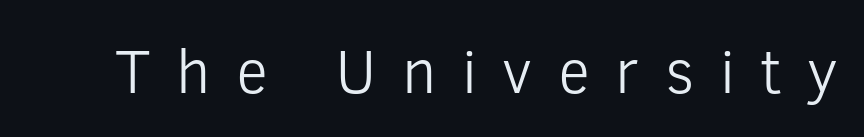
The image shows 62 px light sans-serif type, upright; set unusually wide letter spacing (+0.41 em), not underlined; low stroke contrast and a medium x-height.
